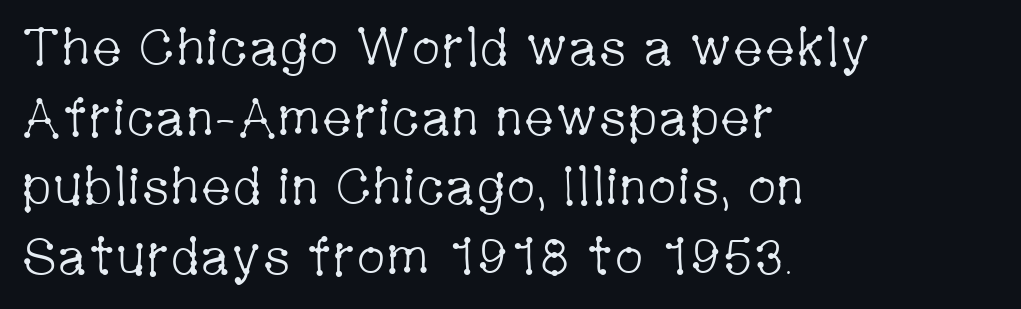
How would I describe the line gaps? Plain and ordinary. Do the characters align in a grid? No, the font is proportional. The passage shown is not underscored anywhere. These lines are composed in type with serifs. No chunkiness to these letters — they're not bold. Notice how the stems are strictly vertical — no italics here.
